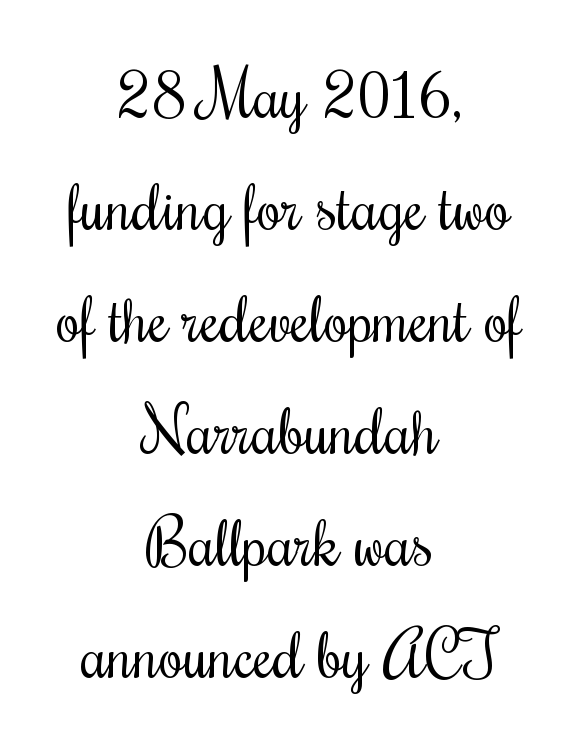
{"bold": "no", "weight": "regular", "width": "condensed", "stroke_contrast": "medium", "x_height": "small", "monospaced": "no", "underline": "no", "align": "center", "line_spacing_ratio": 1.75, "letter_spacing": "normal", "letter_spacing_em": 0.0, "glyph_px": 64}
